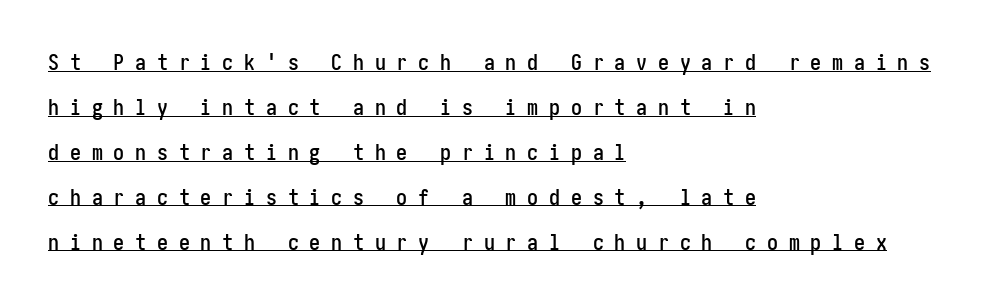
The image shows 22 px text type, upright; set left-aligned, loose line spacing (2.04x), unusually wide letter spacing (+0.49 em), underlined.
